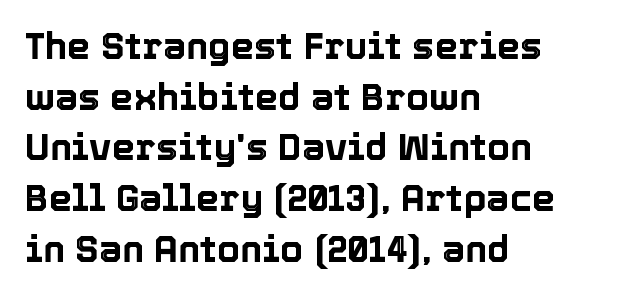
{"italic": "no", "width": "normal", "x_height": "medium", "monospaced": "no", "underline": "no", "align": "left", "line_spacing": "normal", "line_spacing_ratio": 1.37, "letter_spacing": "normal", "letter_spacing_em": 0.0, "glyph_px": 37}
